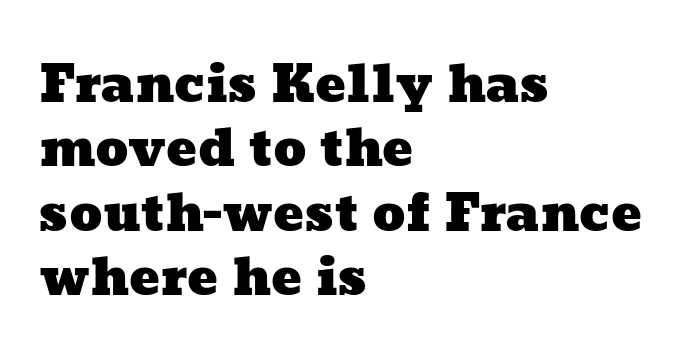
{"width": "wide", "stroke_contrast": "low", "x_height": "medium", "monospaced": "no", "underline": "no", "align": "left", "line_spacing": "normal", "line_spacing_ratio": 1.26, "letter_spacing": "normal", "letter_spacing_em": 0.0, "glyph_px": 51}
